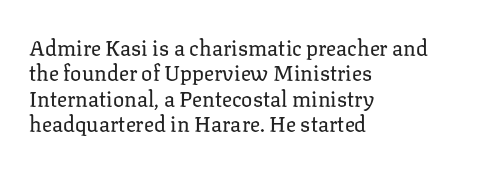
Q: Is the text bold? A: No.
Q: Is the text italic (slanted)? A: No, it is upright.
Q: Is the text underlined? A: No.
Q: How is the paragraph aligned? A: Left-aligned.
Q: Is the spacing between letters normal or unusually wide? A: Normal.
